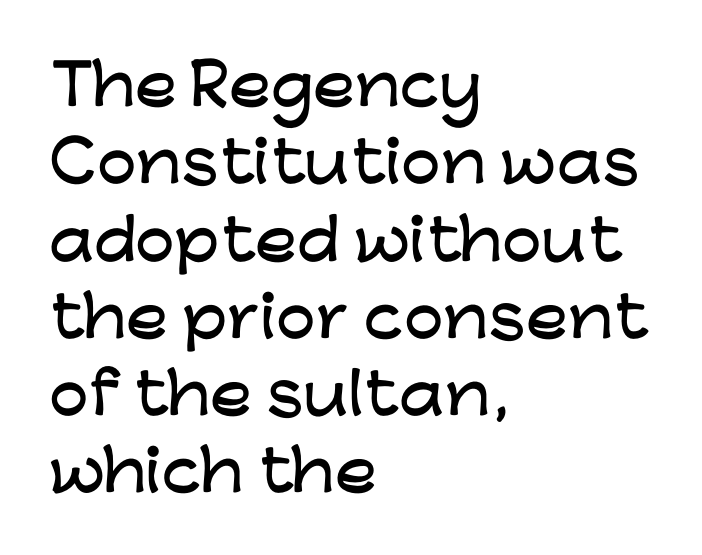
Q: Is the text italic (slanted)? A: No, it is upright.
Q: Is the typeface a serif or a sans-serif typeface? A: Sans-serif.
Q: Is the text underlined? A: No.
Q: How is the paragraph aligned? A: Left-aligned.
Q: Is the spacing between letters normal or unusually wide? A: Normal.
Q: Is the spacing between lines tight, normal or loose? A: Normal.
Q: Width (condensed, normal, or wide)? A: Wide.
Q: Stroke contrast? A: Low.
Q: x-height? A: Medium.
Q: Monospaced? A: No.
